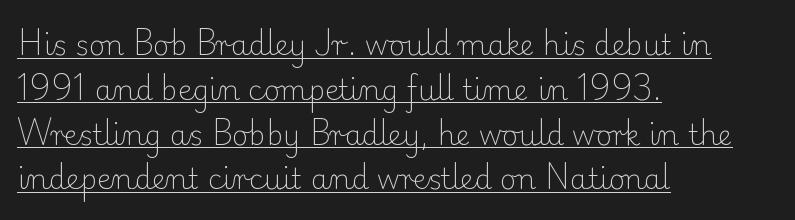
A rule runs beneath these lines of type. The passage shown is not bold in any degree. A classic flush-left, rag-right setting is used for this passage. Proportional: the letters do not fall into vertical columns. Students, observe: this is what conventionally led text looks like. Yep, those are serifs on the letters.
